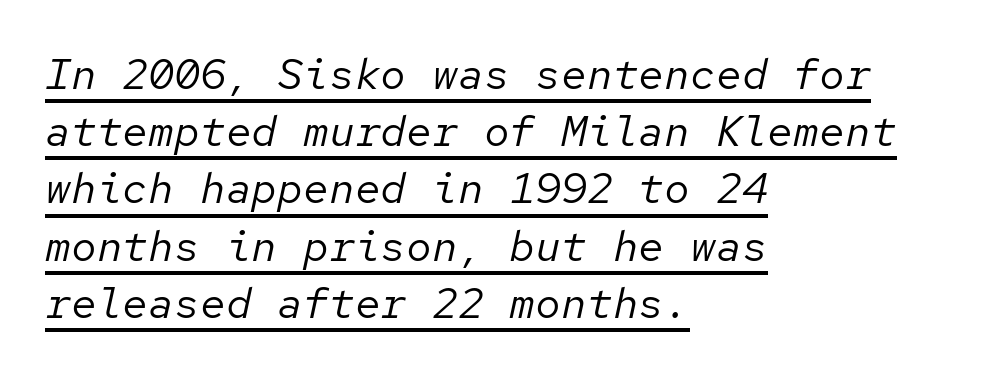
Compared with a centered layout, this one pins lines to the left instead. Summary of vertical rhythm: regular, with standard interline spacing. You can tell it's italic because the verticals aren't actually vertical. Quick note: underline on.
